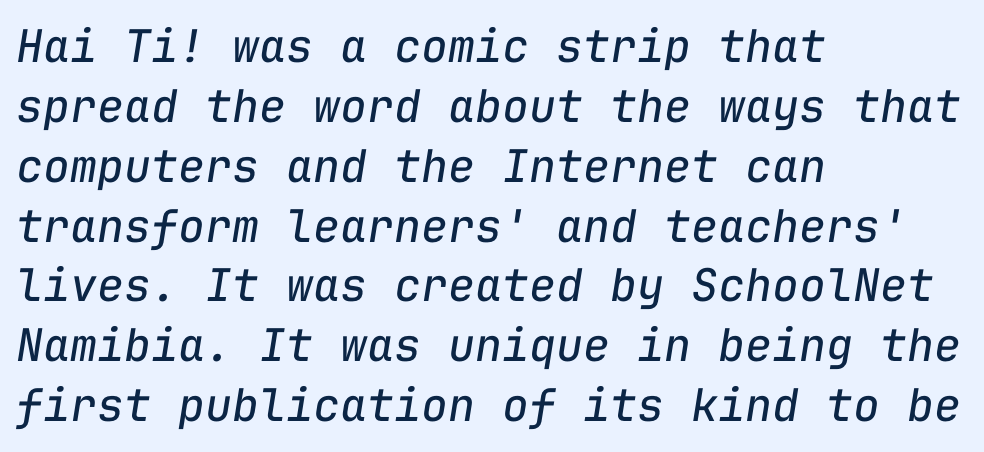
The rows are spaced the way most documents space them. Nothing heavy about these letters — not bold at all. This rendering uses left alignment, leaving the right contour irregular. When letters slant like this, we call the style italic. Is the letter spacing exaggerated? No — it looks like the ordinary default. Quick note: underline off.
